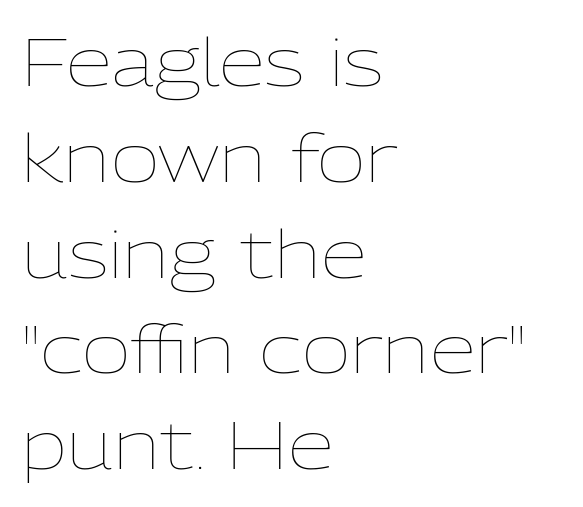
Q: Is the text bold? A: No.
Q: Is the text italic (slanted)? A: No, it is upright.
Q: Is the text underlined? A: No.
Q: How is the paragraph aligned? A: Left-aligned.
Q: Is the spacing between letters normal or unusually wide? A: Normal.
Q: Is the spacing between lines tight, normal or loose? A: Normal.
Q: Width (condensed, normal, or wide)? A: Normal.
Q: Stroke contrast? A: Low.
Q: x-height? A: Medium.
Q: Monospaced? A: No.
